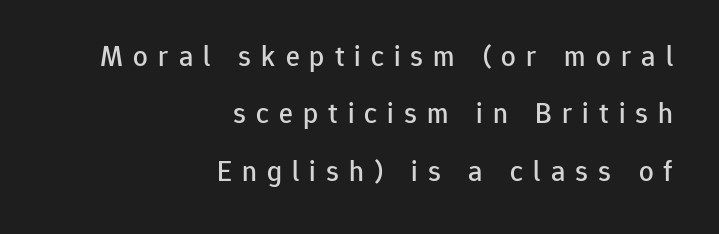
The image shows 29 px sans-serif type, upright; set right-aligned, loose line spacing (1.98x), unusually wide letter spacing (+0.35 em), not underlined; low stroke contrast and a medium x-height.
